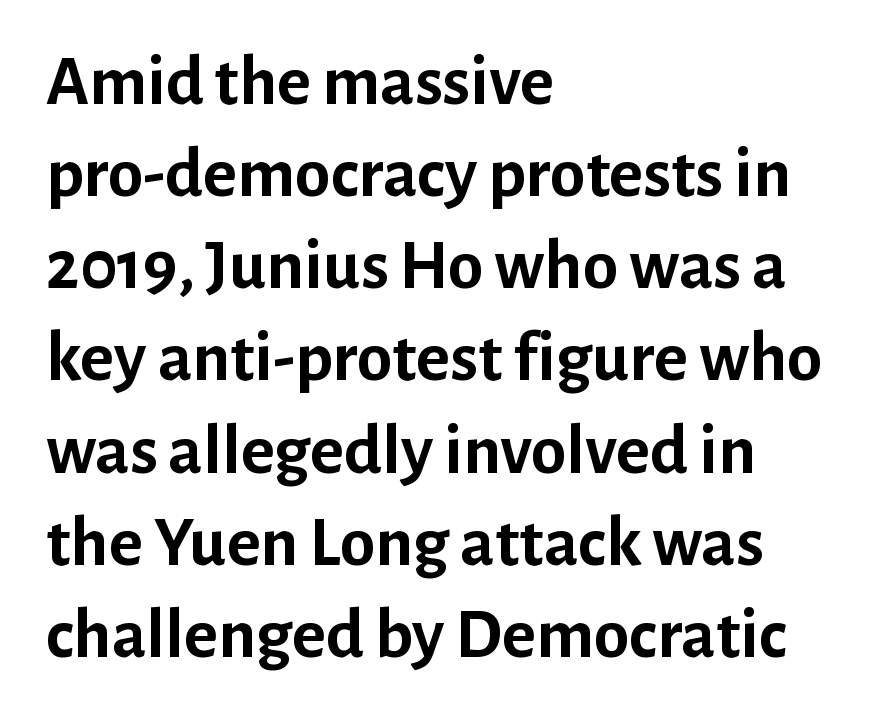
Default kerning and tracking; the words read as compact shapes. Upright lettering throughout. Set as a true bold cut, around the 700 mark. Quick note: underline off. You can tell from the bare stems that sans-serif type was used. The passage is arranged the way most books set body copy — flush left.
